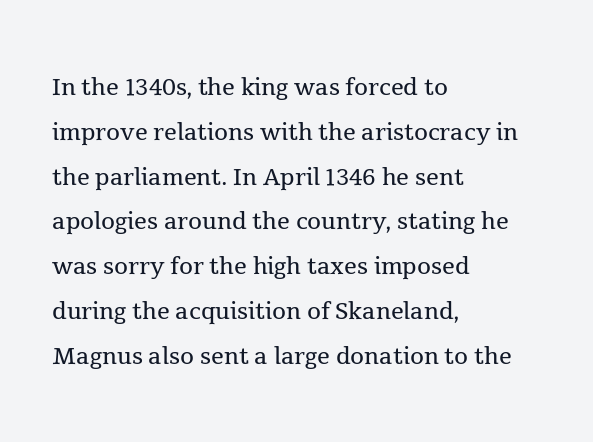
The image shows 32 px regular-weight serif type, upright; set left-aligned, normal line spacing (1.4x), normal letter spacing, not underlined; a medium x-height.
